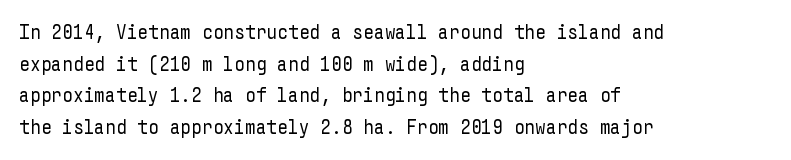
{"italic": "no", "bold": "no", "underline": "no", "align": "left", "line_spacing": "normal", "line_spacing_ratio": 1.51, "letter_spacing": "normal", "letter_spacing_em": 0.0, "glyph_px": 21}
